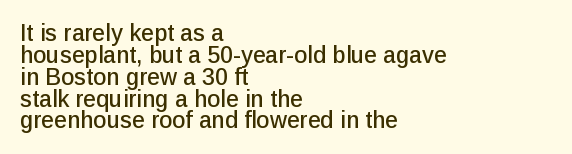
{"italic": "no", "underline": "no", "align": "left", "line_spacing": "tight", "line_spacing_ratio": 0.95, "letter_spacing": "normal", "letter_spacing_em": 0.0, "glyph_px": 23}
